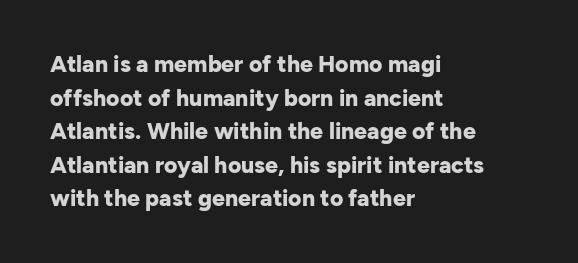
Each line starts at the same left margin while the right side varies. One glance says typical: line gaps are just what's usual. Nope, not italic — everything's standing straight. Plenty of ink on the page — the face is bold.
